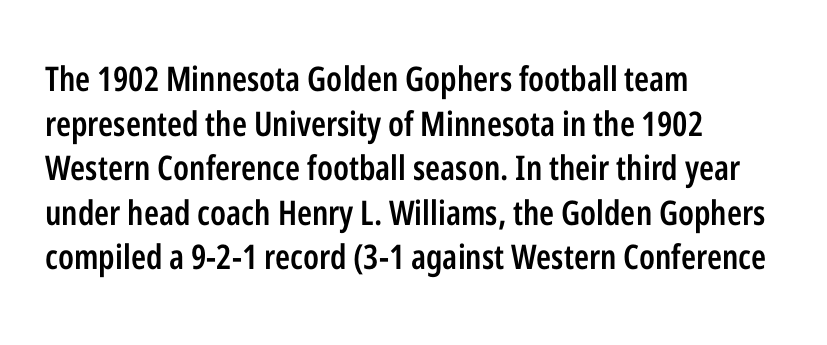
I'd call this a sans setting — the letters go barefoot. Each word holds together tightly as a unit, with standard inter-letter gaps. Horizontal alignment here is leftward, the default for most running prose. Just letters on the line, the space beneath them empty. Posture: vertical.
